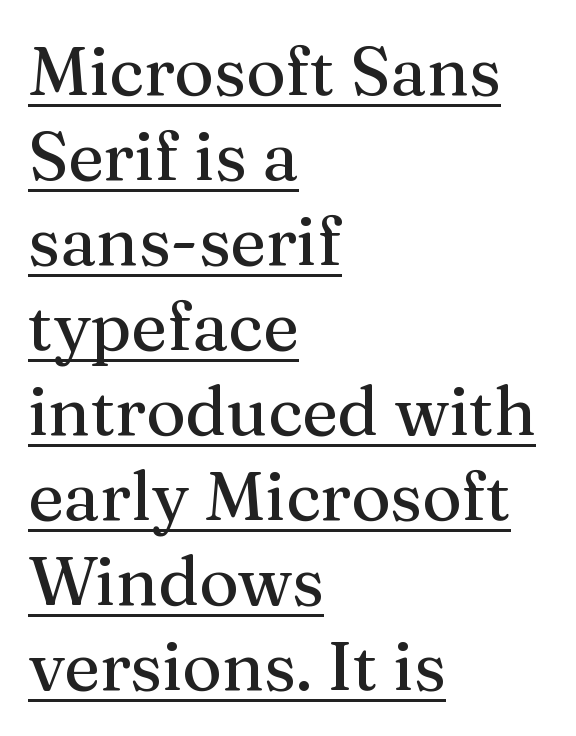
{"serif": "yes", "italic": "no", "width": "normal", "stroke_contrast": "medium", "x_height": "medium", "monospaced": "no", "underline": "yes", "align": "left", "line_spacing": "normal", "line_spacing_ratio": 1.25, "letter_spacing": "normal", "letter_spacing_em": 0.0, "glyph_px": 68}
